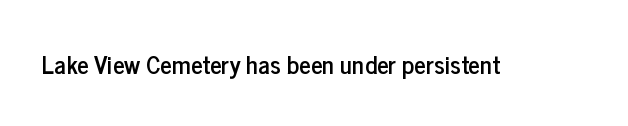
{"italic": "no", "underline": "no", "letter_spacing": "normal", "letter_spacing_em": 0.0, "glyph_px": 25}
